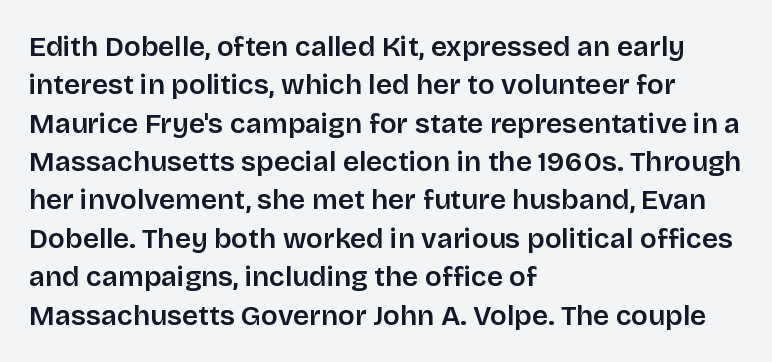
Q: Is the text italic (slanted)? A: No, it is upright.
Q: Is the typeface a serif or a sans-serif typeface? A: Sans-serif.
Q: Is the text underlined? A: No.
Q: How is the paragraph aligned? A: Left-aligned.
Q: Is the spacing between letters normal or unusually wide? A: Normal.
Q: Is the spacing between lines tight, normal or loose? A: Normal.
Q: Width (condensed, normal, or wide)? A: Normal.
Q: Stroke contrast? A: Low.
Q: x-height? A: Large.
Q: Monospaced? A: No.
